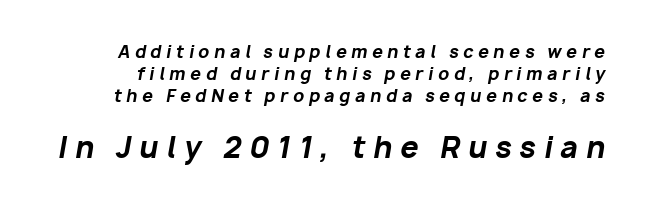
The image shows 29 px bold type, italic (leaning right); set normal line spacing (1.28x), unusually wide letter spacing (+0.27 em), not underlined; the second (bottom) block is 1.71x larger; low stroke contrast and a medium x-height.
